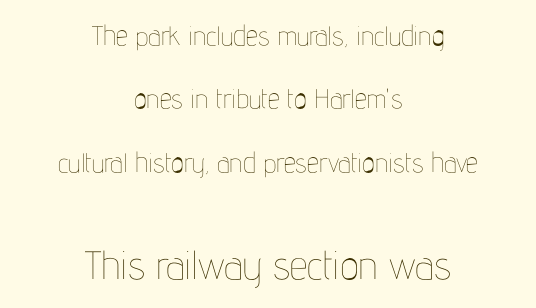
The passage shown is typed in a proportional face where columns would drift. A great deal of white space separates one row of letters from the next. In this sample the second text group is rendered at the bigger scale. In CSS terms this would be text-align: center. Decoration check: the copy has no underline.
